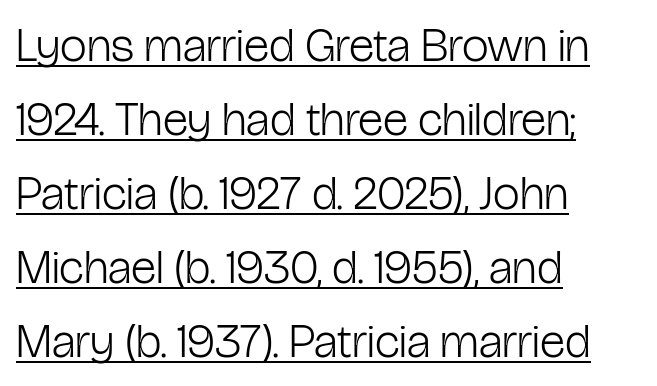
The image shows 48 px light, condensed sans-serif type, upright; set left-aligned, normal line spacing (1.54x), normal letter spacing, underlined; low stroke contrast and a medium x-height.
